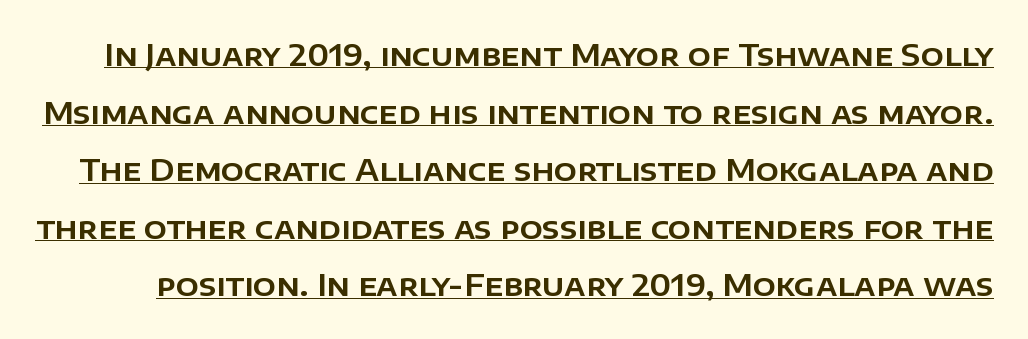
The image shows 30 px sans-serif type, upright; set loose line spacing (1.92x), normal letter spacing, underlined; low stroke contrast and a large x-height.
